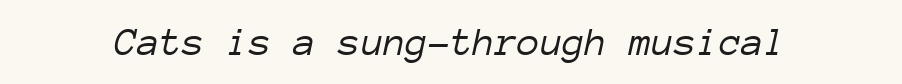
Fixed-width glyphs throughout — classic coding-font behaviour. The rendering keeps characters at their native spacing. The font's italic variant was chosen for this text. Letters have the restrained weight of plain body copy at most. Just letters on the line, the space beneath them empty.
